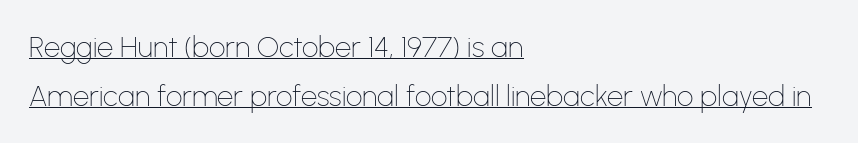
Q: Is the text bold? A: No.
Q: Is the text italic (slanted)? A: No, it is upright.
Q: Is the typeface a serif or a sans-serif typeface? A: Sans-serif.
Q: Is the text underlined? A: Yes.
Q: How is the paragraph aligned? A: Left-aligned.
Q: Is the spacing between letters normal or unusually wide? A: Normal.
Q: Is the spacing between lines tight, normal or loose? A: Normal.
Q: Width (condensed, normal, or wide)? A: Normal.
Q: Stroke contrast? A: Low.
Q: x-height? A: Medium.
Q: Monospaced? A: No.
